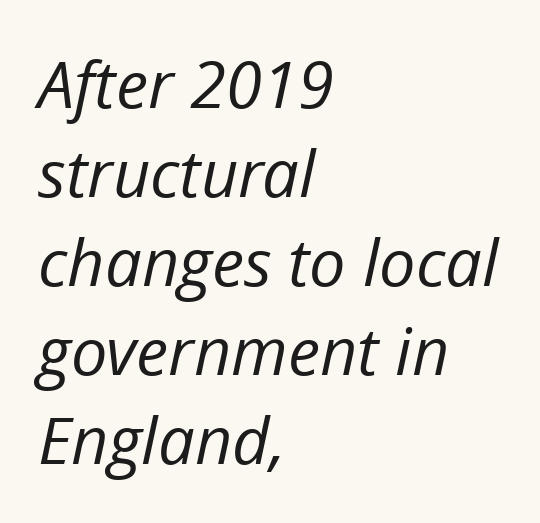
Q: Is the text bold? A: No.
Q: Is the text italic (slanted)? A: Yes, it leans right by about 12 degrees.
Q: Is the text underlined? A: No.
Q: How is the paragraph aligned? A: Left-aligned.
Q: Is the spacing between letters normal or unusually wide? A: Normal.
Q: Is the spacing between lines tight, normal or loose? A: Normal.
Q: Width (condensed, normal, or wide)? A: Normal.
Q: Stroke contrast? A: Low.
Q: x-height? A: Medium.
Q: Monospaced? A: No.
